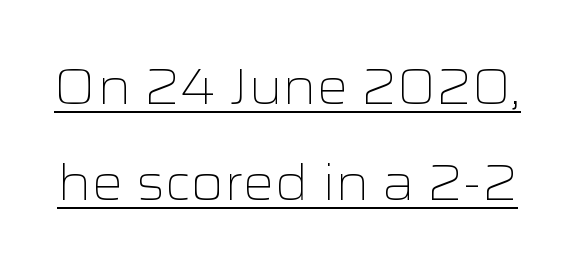
Q: Is the text bold? A: No.
Q: Is the text italic (slanted)? A: No, it is upright.
Q: Is the typeface a serif or a sans-serif typeface? A: Sans-serif.
Q: Is the text underlined? A: Yes.
Q: Is the spacing between letters normal or unusually wide? A: Normal.
Q: Is the spacing between lines tight, normal or loose? A: Loose.
Q: Width (condensed, normal, or wide)? A: Wide.
Q: Stroke contrast? A: Low.
Q: x-height? A: Medium.
Q: Monospaced? A: No.
